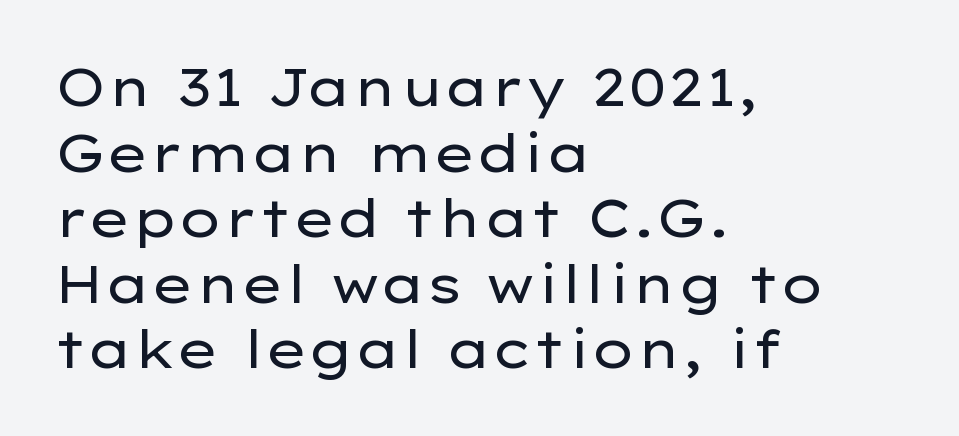
The image shows 52 px regular-weight, wide sans-serif type, upright; set left-aligned, normal line spacing (1.26x), normal letter spacing, not underlined; low stroke contrast and a medium x-height.
